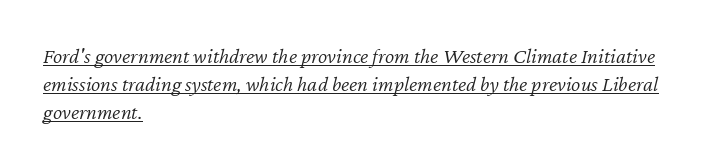
Q: Is the text bold? A: No.
Q: Is the text italic (slanted)? A: Yes, it leans right by about 12 degrees.
Q: Is the text underlined? A: Yes.
Q: How is the paragraph aligned? A: Left-aligned.
Q: Is the spacing between letters normal or unusually wide? A: Normal.
Q: Is the spacing between lines tight, normal or loose? A: Normal.
